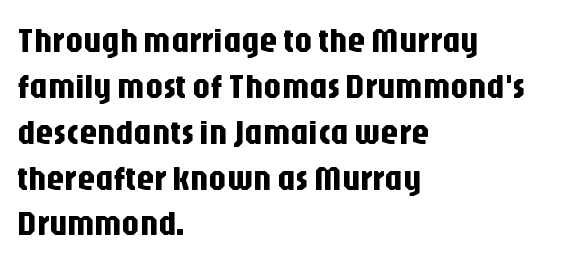
You can tell it's not italic because the verticals are truly vertical. The passage shown is typed in a proportional face where columns would drift. Spacing between characters is what you'd get straight out of the box. Each line starts at the same left margin while the right side varies. Plain, unruled lines of type. The type family on display is of the sans-serif kind.
